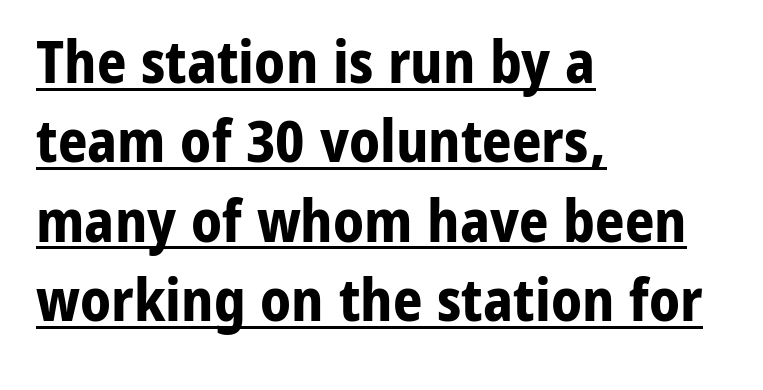
{"serif": "no", "italic": "no", "bold": "yes", "weight": "bold", "width": "normal", "stroke_contrast": "low", "x_height": "medium", "monospaced": "no", "underline": "yes", "align": "left", "line_spacing": "normal", "line_spacing_ratio": 1.37, "letter_spacing": "normal", "letter_spacing_em": 0.0, "glyph_px": 58}
